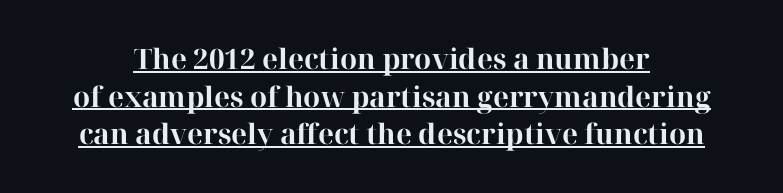
No italicization has been applied; the sample stays upright. Between one letter and the next there's only the usual sliver of space. Does the type have serifs? Yes, each stem ends in a small foot. The letters advance in unequal steps, a hallmark of proportional type. In terms of weight, the rendering is a true, heavy bold.
